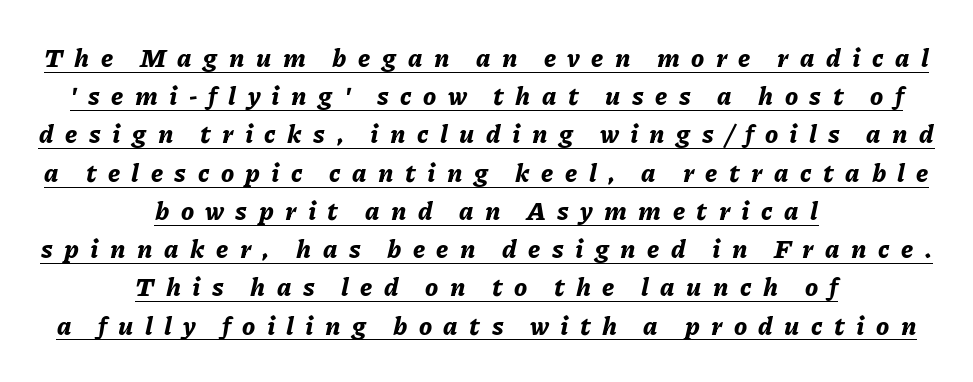
Q: Is the text bold? A: Yes.
Q: Is the text italic (slanted)? A: Yes, it leans right by about 11 degrees.
Q: Is the text underlined? A: Yes.
Q: How is the paragraph aligned? A: Centered.
Q: Is the spacing between letters normal or unusually wide? A: Unusually wide.
Q: Is the spacing between lines tight, normal or loose? A: Normal.
